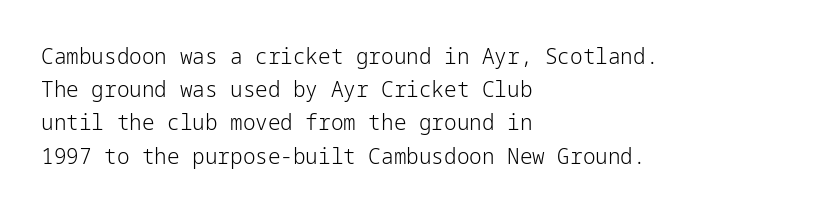
The image shows 21 px text type, upright; set left-aligned, normal line spacing (1.58x), normal letter spacing, not underlined.
